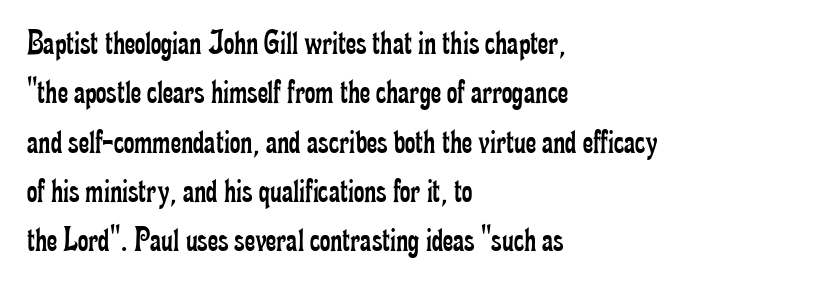
The image shows 36 px regular-weight, condensed serif type, upright; set left-aligned, normal line spacing (1.37x), normal letter spacing, not underlined; low stroke contrast and a small x-height.
